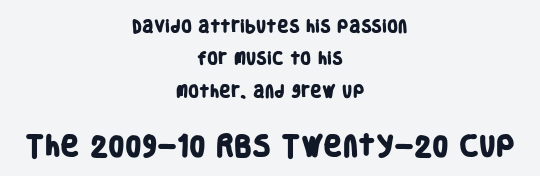
Small over large — that's the arrangement of the two blocks here. Students, observe: this is what heavily led, spacious text looks like. Unmarked baselines from the first word to the last. Caption: standard tracking, unaltered. The whitespace from short lines is split evenly between both sides. Strokes here are thick enough to call this a true bold.
